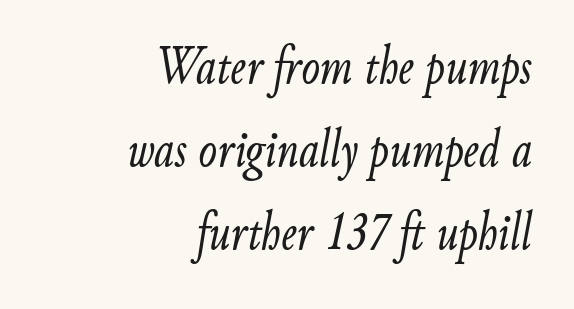
Q: Is the text bold? A: No.
Q: Is the text italic (slanted)? A: Yes, it leans right by about 9 degrees.
Q: Is the text underlined? A: No.
Q: How is the paragraph aligned? A: Right-aligned.
Q: Is the spacing between letters normal or unusually wide? A: Normal.
Q: Is the spacing between lines tight, normal or loose? A: Normal.
Q: Width (condensed, normal, or wide)? A: Condensed.
Q: Stroke contrast? A: Low.
Q: x-height? A: Small.
Q: Monospaced? A: No.
